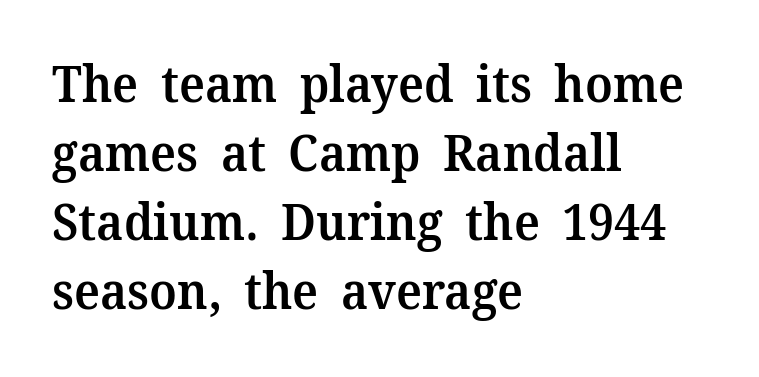
The image shows 50 px semibold serif type, upright; set left-aligned, normal line spacing (1.38x), normal letter spacing, not underlined; medium stroke contrast and a medium x-height.
